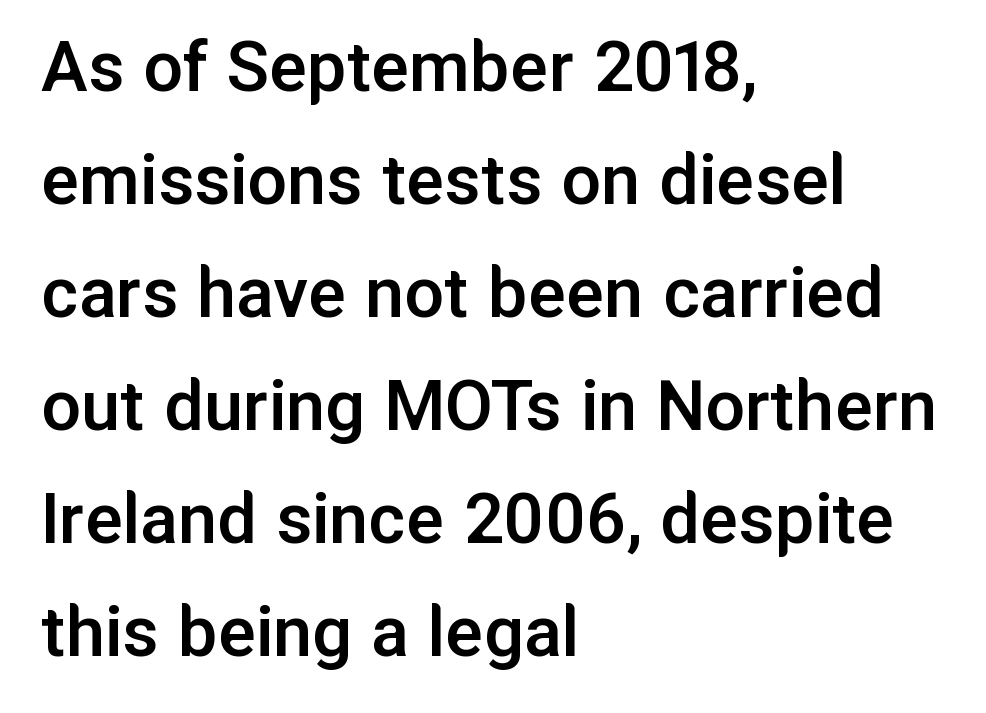
{"serif": "no", "italic": "no", "bold": "semi", "weight": "semibold", "width": "normal", "stroke_contrast": "low", "x_height": "medium", "monospaced": "no", "underline": "no", "align": "left", "line_spacing": "normal", "line_spacing_ratio": 1.43, "letter_spacing": "normal", "letter_spacing_em": 0.0, "glyph_px": 79}
